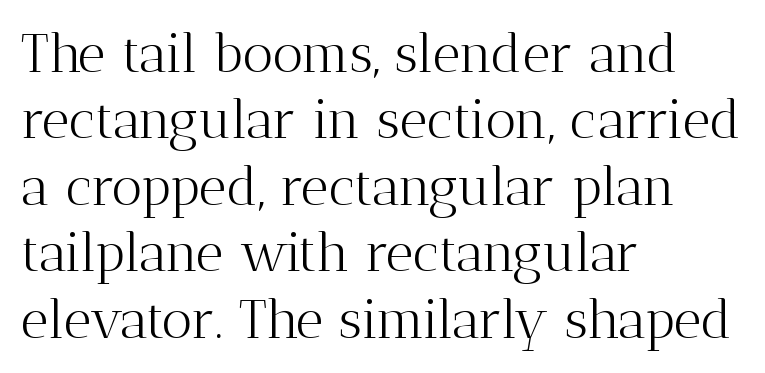
The image shows 54 px light serif type, upright; set left-aligned, line spacing 1.23x, normal letter spacing, not underlined; medium stroke contrast and a medium x-height.
